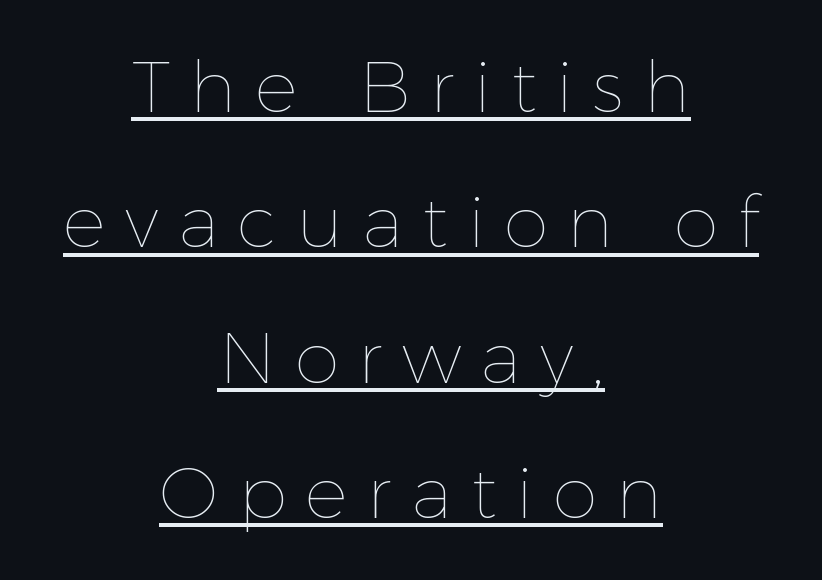
The paragraph has two soft edges and a firm central axis. The lettering holds an erect, upright posture throughout. Spacing verdict: proportional, widths tailored to each character. No letter is thick-stroked: the sample isn't bold.
